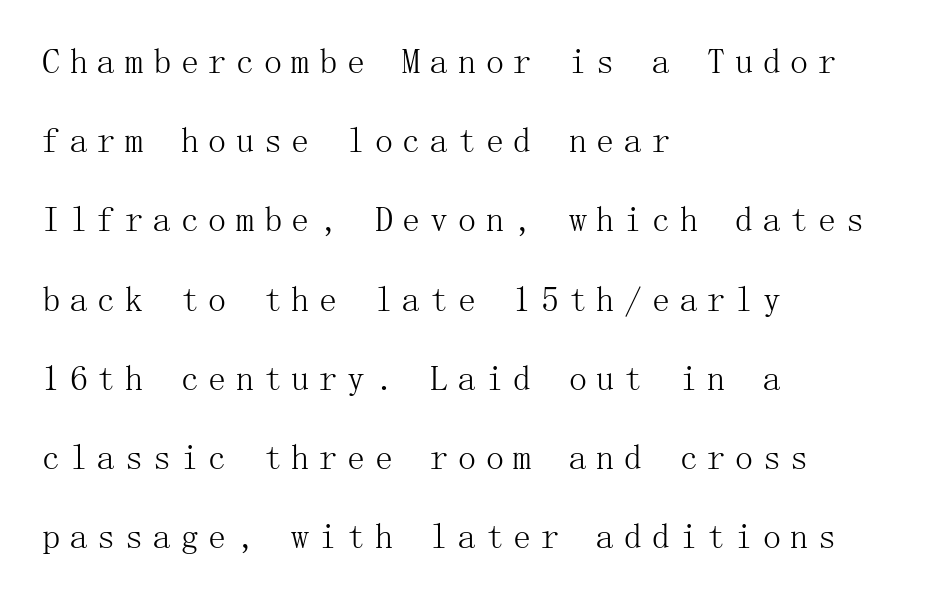
The typeface has the unassuming heft of standard copy or less. The axis of the letterforms is exactly vertical. Yep, those are serifs on the letters. Compared with typical paragraphs, the rows here are farther apart. Each row of text sits above clean, open space.
